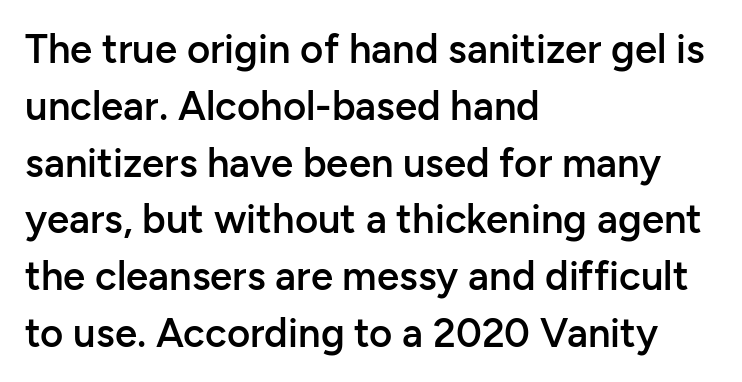
Q: Is the text bold? A: Semi-bold.
Q: Is the text italic (slanted)? A: No, it is upright.
Q: Is the typeface a serif or a sans-serif typeface? A: Sans-serif.
Q: Is the text underlined? A: No.
Q: How is the paragraph aligned? A: Left-aligned.
Q: Is the spacing between letters normal or unusually wide? A: Normal.
Q: Is the spacing between lines tight, normal or loose? A: Normal.
Q: Width (condensed, normal, or wide)? A: Normal.
Q: Stroke contrast? A: Low.
Q: x-height? A: Medium.
Q: Monospaced? A: No.
